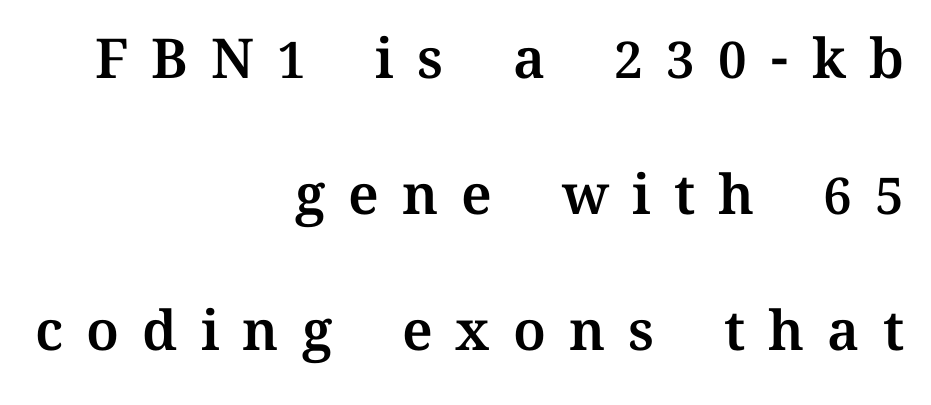
{"italic": "no", "width": "normal", "stroke_contrast": "medium", "x_height": "medium", "monospaced": "no", "underline": "no", "align": "right", "line_spacing": "loose", "line_spacing_ratio": 2.47, "letter_spacing": "wide", "letter_spacing_em": 0.42, "glyph_px": 55}
